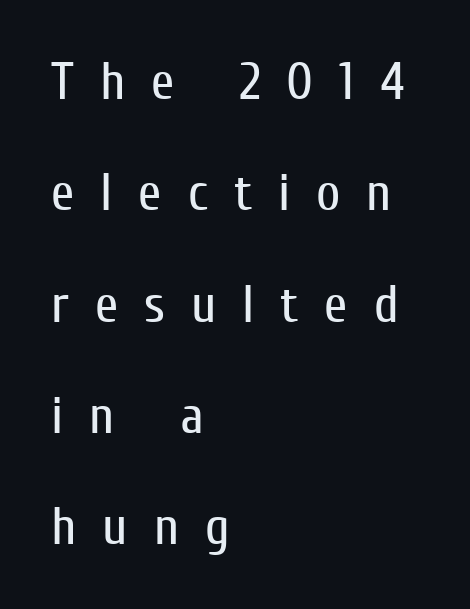
{"serif": "no", "italic": "no", "bold": "no", "weight": "regular", "width": "condensed", "stroke_contrast": "low", "x_height": "medium", "monospaced": "no", "underline": "no", "align": "left", "line_spacing": "loose", "line_spacing_ratio": 2.1, "letter_spacing": "wide", "letter_spacing_em": 0.49, "glyph_px": 53}
